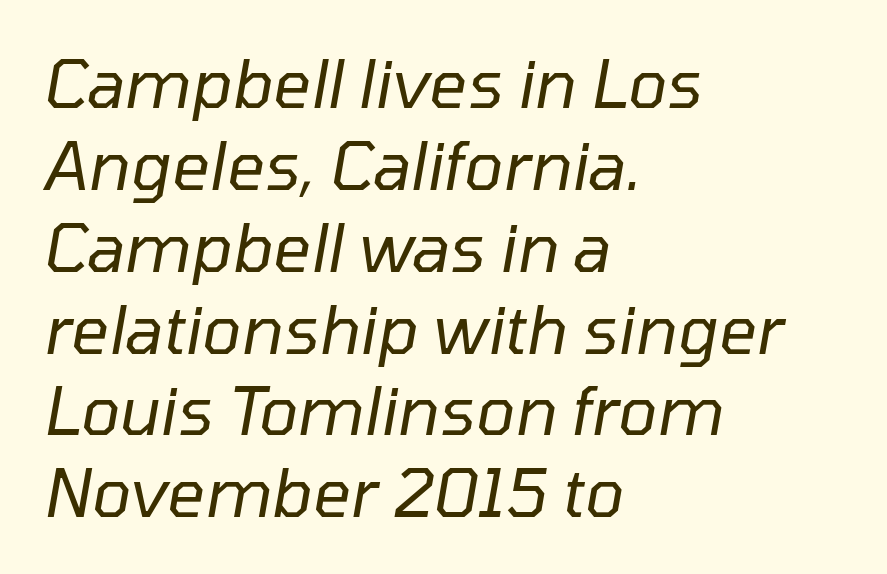
Q: Is the text bold? A: No.
Q: Is the text italic (slanted)? A: Yes, it leans right by about 10 degrees.
Q: Is the text underlined? A: No.
Q: How is the paragraph aligned? A: Left-aligned.
Q: Is the spacing between letters normal or unusually wide? A: Normal.
Q: Width (condensed, normal, or wide)? A: Normal.
Q: Stroke contrast? A: Low.
Q: x-height? A: Medium.
Q: Monospaced? A: No.
